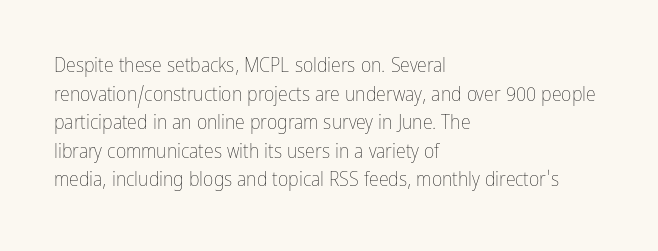
{"italic": "no", "bold": "no", "underline": "no", "align": "left", "line_spacing": "normal", "line_spacing_ratio": 1.43, "letter_spacing": "normal", "letter_spacing_em": 0.0, "glyph_px": 20}
